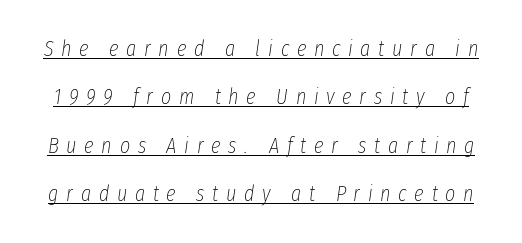
Stroke thickness stays within the range of a standard reading face or lighter. Honestly, the letter spacing is so wide it's the main thing you notice. The axis of the letterforms is tilted away from vertical. Each new line begins a long way beneath the previous one. A baseline rule has been typeset under these characters.
